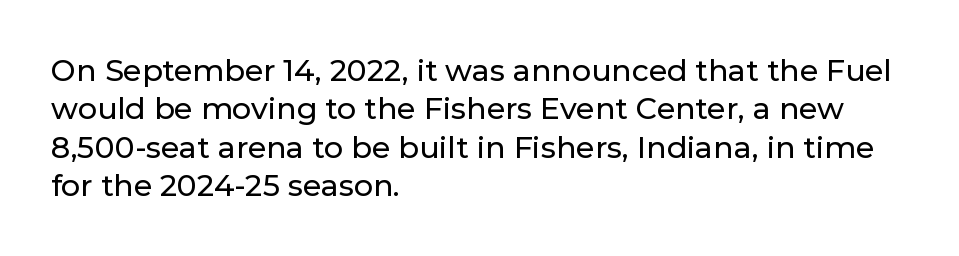
Q: Is the text italic (slanted)? A: No, it is upright.
Q: Is the typeface a serif or a sans-serif typeface? A: Sans-serif.
Q: Is the text underlined? A: No.
Q: How is the paragraph aligned? A: Left-aligned.
Q: Is the spacing between letters normal or unusually wide? A: Normal.
Q: Is the spacing between lines tight, normal or loose? A: Normal.
Q: Width (condensed, normal, or wide)? A: Normal.
Q: Stroke contrast? A: Low.
Q: x-height? A: Medium.
Q: Monospaced? A: No.
